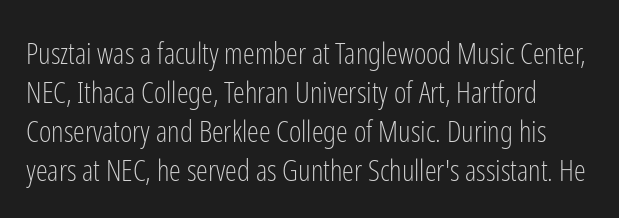
Q: Is the text bold? A: No.
Q: Is the text italic (slanted)? A: No, it is upright.
Q: Is the typeface a serif or a sans-serif typeface? A: Sans-serif.
Q: Is the text underlined? A: No.
Q: Is the spacing between letters normal or unusually wide? A: Normal.
Q: Is the spacing between lines tight, normal or loose? A: Normal.
Q: Width (condensed, normal, or wide)? A: Condensed.
Q: Stroke contrast? A: Low.
Q: x-height? A: Medium.
Q: Monospaced? A: No.
